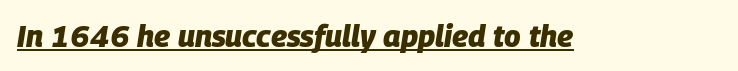
Q: Is the text bold? A: Yes.
Q: Is the text italic (slanted)? A: Yes, it leans right by about 9 degrees.
Q: Is the text underlined? A: Yes.
Q: Is the spacing between letters normal or unusually wide? A: Normal.
Q: Width (condensed, normal, or wide)? A: Normal.
Q: Stroke contrast? A: Low.
Q: x-height? A: Large.
Q: Monospaced? A: No.
